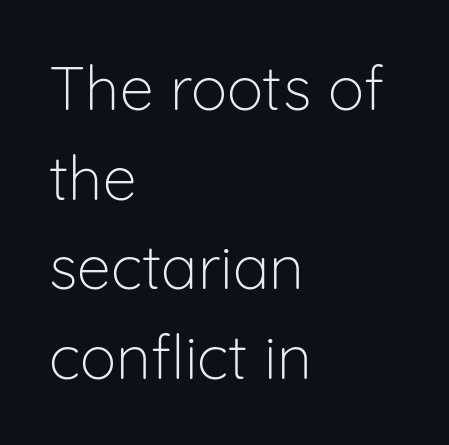
The glyphs are unaccompanied by any horizontal stroke below them. Ascenders rise straight up at ninety degrees. Think of a printed novel: that variable character pitch is what you see here. The leading is moderate, giving the passage an even texture.
